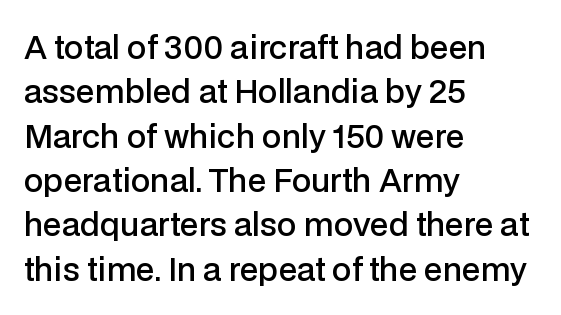
The passage shown is not underscored anywhere. How would I describe the line gaps? Plain and ordinary. These lines keep a tight, regular rhythm from letter to letter. The lettering holds an erect, upright posture throughout. A somewhat darkened texture: the type is semibold rather than bold.
